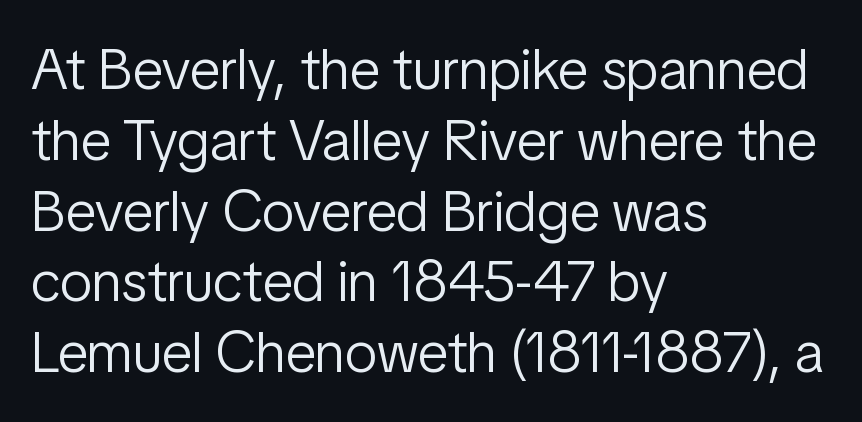
The image shows 58 px light, condensed sans-serif type, upright; set left-aligned, line spacing 1.22x, normal letter spacing, not underlined; low stroke contrast and a medium x-height.
